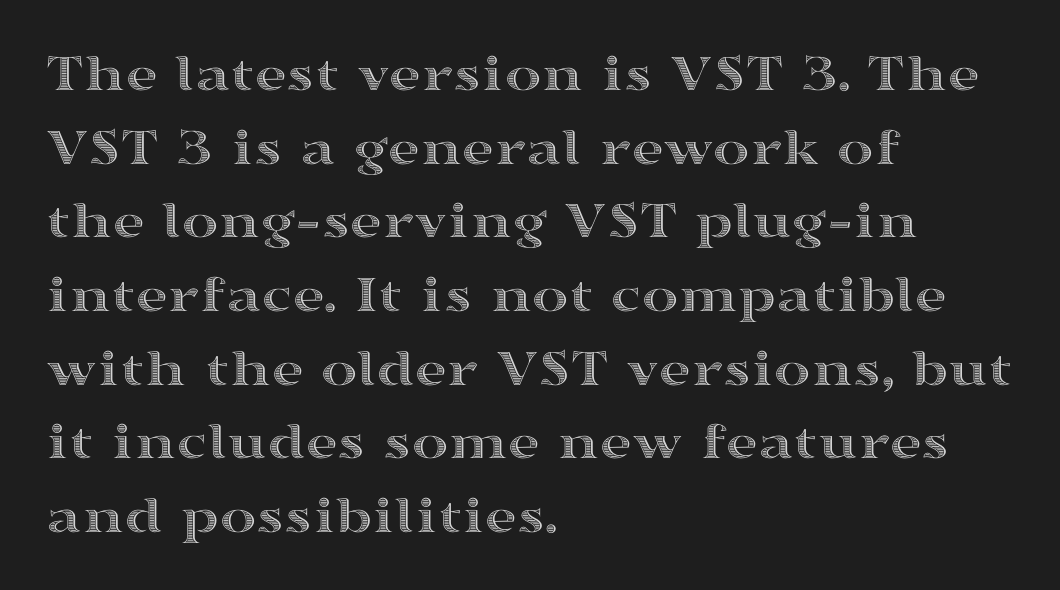
Q: Is the text italic (slanted)? A: No, it is upright.
Q: Is the text underlined? A: No.
Q: How is the paragraph aligned? A: Left-aligned.
Q: Is the spacing between letters normal or unusually wide? A: Normal.
Q: Is the spacing between lines tight, normal or loose? A: Normal.
Q: Width (condensed, normal, or wide)? A: Wide.
Q: x-height? A: Medium.
Q: Monospaced? A: No.
